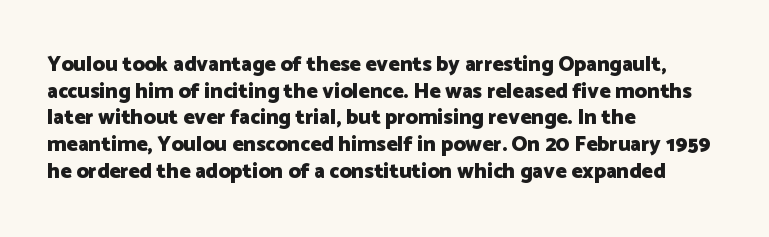
The image shows 21 px bold type, upright; set left-aligned, normal line spacing (1.27x), normal letter spacing, not underlined.
